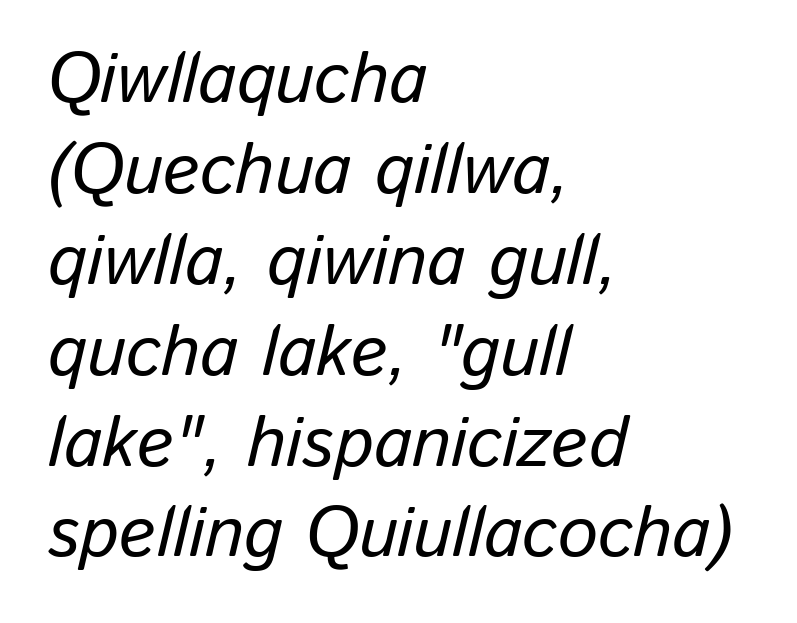
Letter spacing: default. If you drew a line through each stem, it would be angled. Varying glyph widths throughout — classic text-font behaviour. The rag falls on the right side of this text block. The rendering uses a moderate line-height, typical for paragraphs. Beneath every word, the page is bare.
